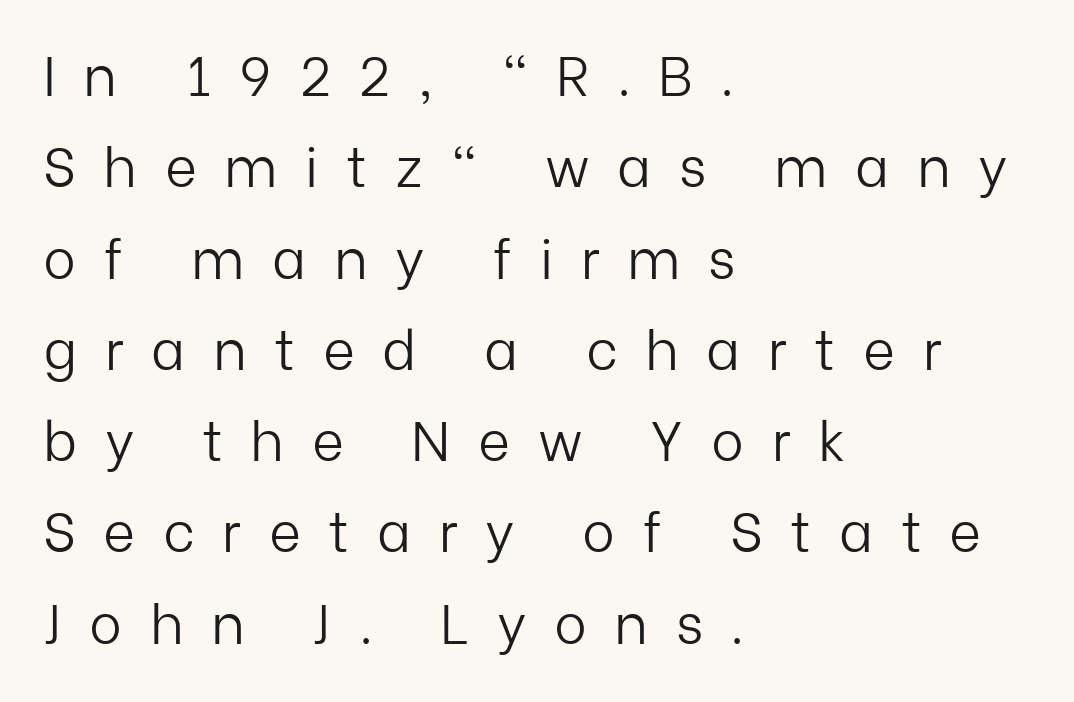
Q: Is the text bold? A: No.
Q: Is the text italic (slanted)? A: No, it is upright.
Q: Is the typeface a serif or a sans-serif typeface? A: Sans-serif.
Q: Is the text underlined? A: No.
Q: How is the paragraph aligned? A: Left-aligned.
Q: Is the spacing between letters normal or unusually wide? A: Unusually wide.
Q: Is the spacing between lines tight, normal or loose? A: Normal.
Q: Width (condensed, normal, or wide)? A: Normal.
Q: Stroke contrast? A: Low.
Q: x-height? A: Medium.
Q: Monospaced? A: No.
